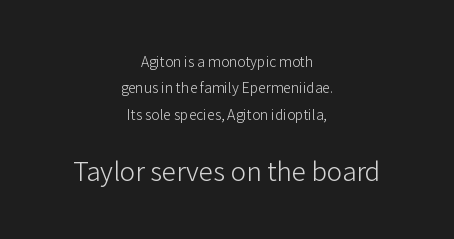
Q: Is the text bold? A: No.
Q: Is the text italic (slanted)? A: No, it is upright.
Q: Is the text underlined? A: No.
Q: How is the paragraph aligned? A: Centered.
Q: Is the spacing between letters normal or unusually wide? A: Normal.
Q: Which block of text is set in a larger size, the first (top) or the second (bottom)? A: The second (bottom) one.
